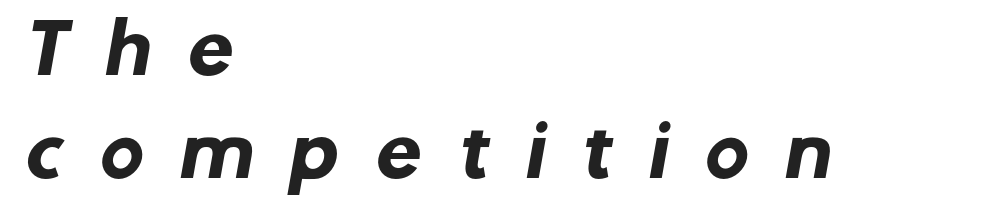
Q: Is the text bold? A: Yes.
Q: Is the typeface a serif or a sans-serif typeface? A: Sans-serif.
Q: Is the text underlined? A: No.
Q: How is the paragraph aligned? A: Left-aligned.
Q: Is the spacing between letters normal or unusually wide? A: Unusually wide.
Q: Is the spacing between lines tight, normal or loose? A: Normal.
Q: Width (condensed, normal, or wide)? A: Normal.
Q: Stroke contrast? A: Low.
Q: x-height? A: Medium.
Q: Monospaced? A: No.
